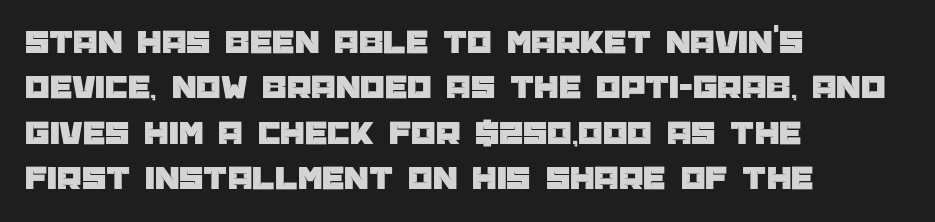
Q: Is the text italic (slanted)? A: No, it is upright.
Q: Is the typeface a serif or a sans-serif typeface? A: Sans-serif.
Q: Is the text underlined? A: No.
Q: How is the paragraph aligned? A: Left-aligned.
Q: Is the spacing between letters normal or unusually wide? A: Normal.
Q: Is the spacing between lines tight, normal or loose? A: Normal.
Q: Width (condensed, normal, or wide)? A: Normal.
Q: Stroke contrast? A: Low.
Q: x-height? A: Large.
Q: Monospaced? A: No.
